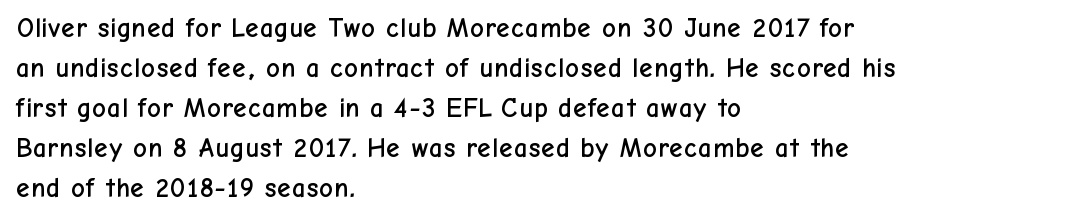
Q: Is the text italic (slanted)? A: No, it is upright.
Q: Is the text underlined? A: No.
Q: How is the paragraph aligned? A: Left-aligned.
Q: Is the spacing between letters normal or unusually wide? A: Normal.
Q: Is the spacing between lines tight, normal or loose? A: Normal.
